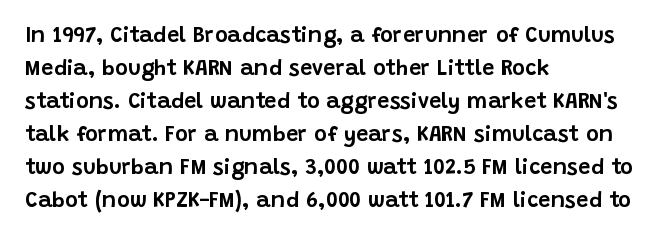
The image shows 22 px text type, upright; set left-aligned, normal line spacing (1.5x), normal letter spacing, not underlined.
